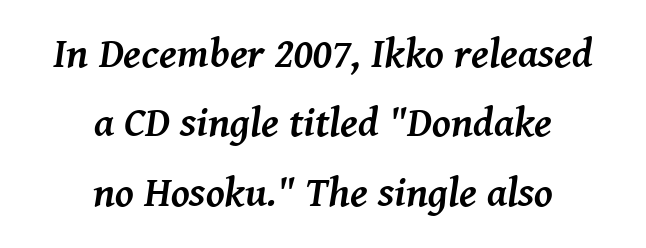
The image shows 42 px semibold serif type, italic (leaning right); set centered, normal line spacing (1.65x), normal letter spacing, not underlined; medium stroke contrast and a medium x-height.
